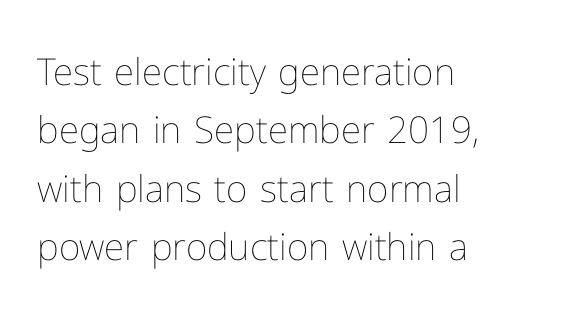
The image shows 37 px thin type, upright; set left-aligned, normal line spacing (1.58x), normal letter spacing, not underlined; low stroke contrast and a medium x-height.
